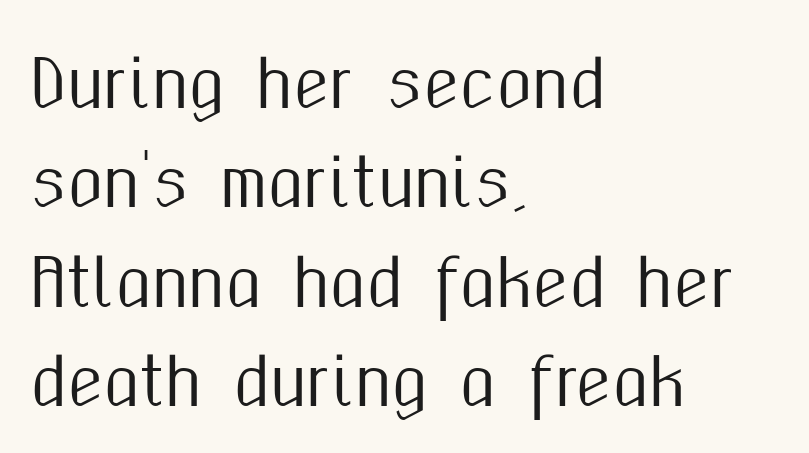
{"serif": "no", "italic": "no", "width": "condensed", "stroke_contrast": "medium", "x_height": "medium", "monospaced": "no", "underline": "no", "align": "left", "line_spacing": "normal", "line_spacing_ratio": 1.53, "letter_spacing": "normal", "letter_spacing_em": 0.0, "glyph_px": 65}
